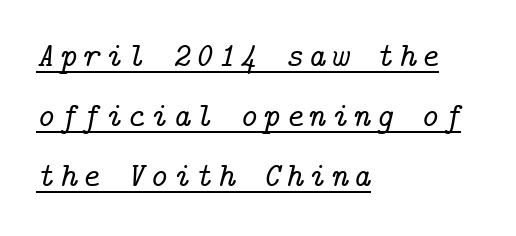
Q: Is the text italic (slanted)? A: Yes, it leans right by about 14 degrees.
Q: Is the typeface a serif or a sans-serif typeface? A: Serif.
Q: Is the text underlined? A: Yes.
Q: How is the paragraph aligned? A: Left-aligned.
Q: Width (condensed, normal, or wide)? A: Normal.
Q: Stroke contrast? A: Low.
Q: x-height? A: Medium.
